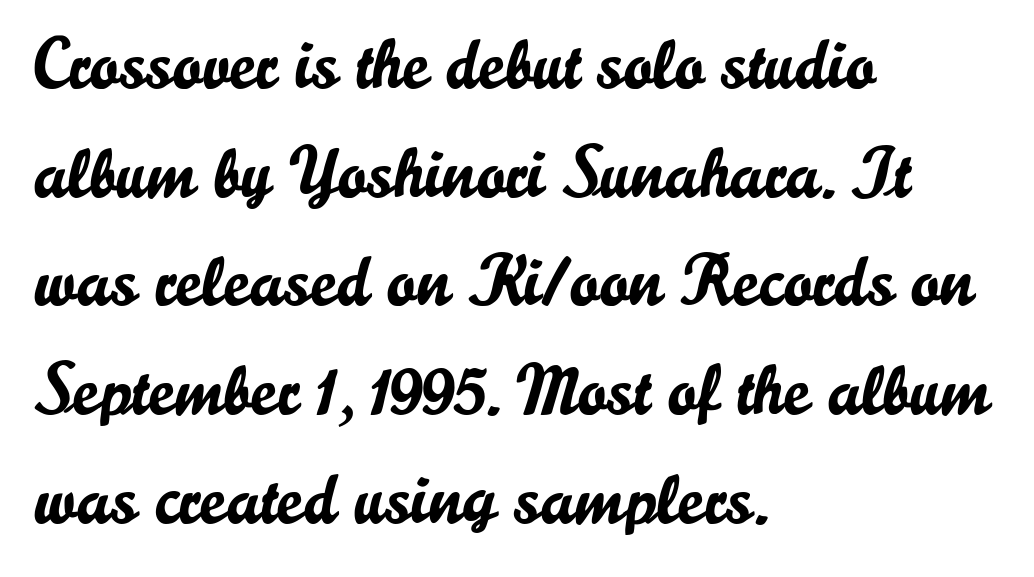
Q: Is the text italic (slanted)? A: Yes.
Q: Is the typeface a serif or a sans-serif typeface? A: Sans-serif.
Q: Is the text underlined? A: No.
Q: How is the paragraph aligned? A: Left-aligned.
Q: Is the spacing between letters normal or unusually wide? A: Normal.
Q: Is the spacing between lines tight, normal or loose? A: Normal.
Q: Width (condensed, normal, or wide)? A: Normal.
Q: Stroke contrast? A: Low.
Q: x-height? A: Small.
Q: Monospaced? A: No.
